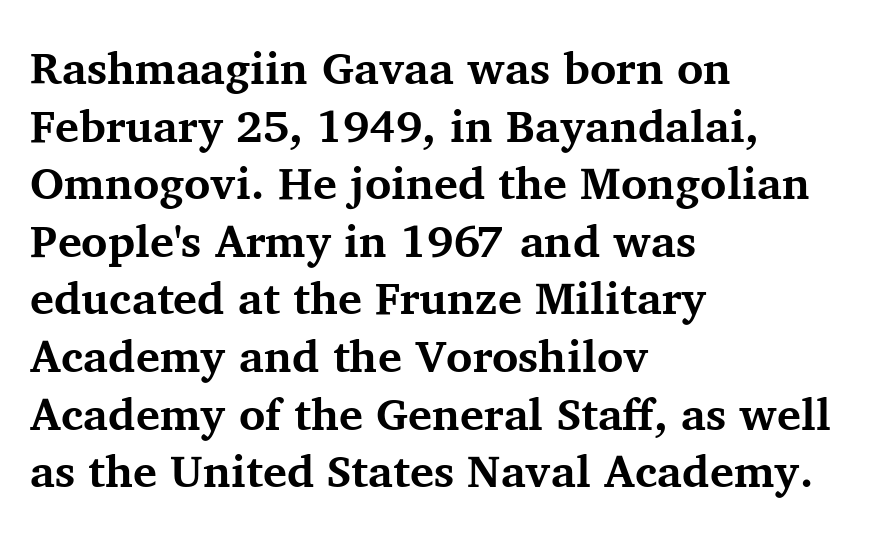
Designer's note — italics off, roman on. Honestly, the row spacing looks completely unremarkable. The rendering anchors every line to the left-hand side. No word sits above an underline. Note the varied advance widths — an 'i' is clearly narrower than an 'm'. To sum up the face: it has serifs.
